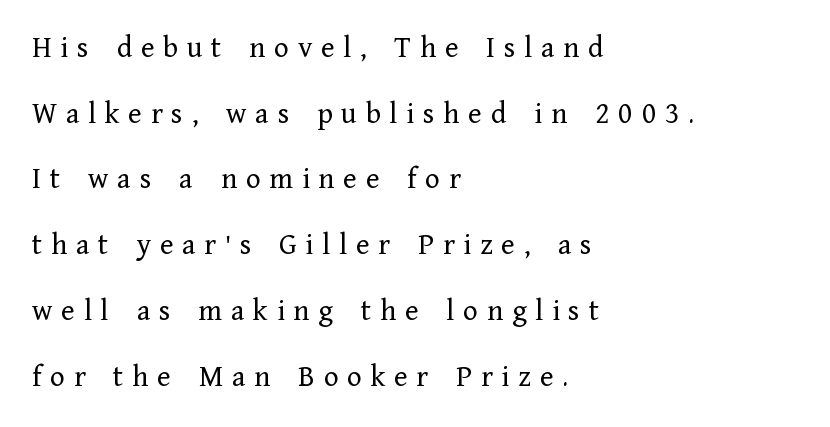
Short note: letters widely spaced. A light-to-regular cut is what we see here. Each letter's strokes conclude with small projecting serifs. Honestly, the rows look like they've been pulled way apart. Proportional: the letters do not fall into vertical columns.
